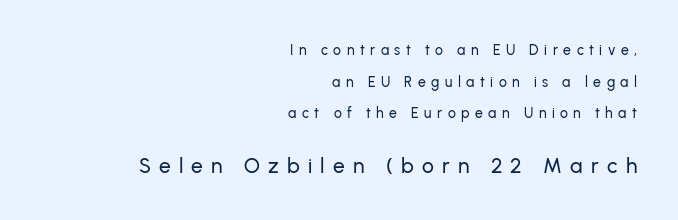
{"italic": "no", "underline": "no", "align": "right", "line_spacing": "loose", "line_spacing_ratio": 2.26, "letter_spacing": "wide", "letter_spacing_em": 0.39, "larger_block": "second", "size_ratio": 1.5, "glyph_px": 21}
